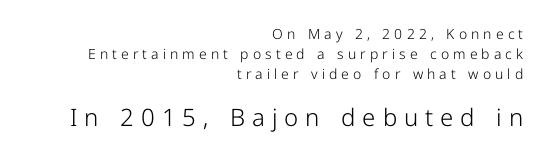
{"italic": "no", "bold": "no", "underline": "no", "align": "right", "line_spacing": "normal", "line_spacing_ratio": 1.42, "letter_spacing": "wide", "letter_spacing_em": 0.29, "larger_block": "second", "size_ratio": 1.71, "glyph_px": 24}
